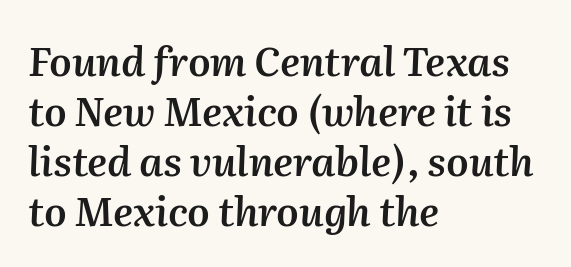
{"italic": "yes", "lean": "right", "slant_degrees": 2, "bold": "semi", "weight": "semibold", "width": "normal", "stroke_contrast": "medium", "x_height": "medium", "monospaced": "no", "underline": "no", "align": "left", "line_spacing": "normal", "line_spacing_ratio": 1.25, "letter_spacing": "normal", "letter_spacing_em": 0.0, "glyph_px": 40}
